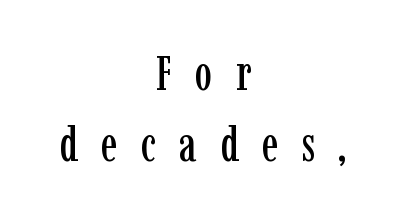
Q: Is the text italic (slanted)? A: No, it is upright.
Q: Is the typeface a serif or a sans-serif typeface? A: Serif.
Q: Is the text underlined? A: No.
Q: How is the paragraph aligned? A: Centered.
Q: Is the spacing between letters normal or unusually wide? A: Unusually wide.
Q: Is the spacing between lines tight, normal or loose? A: Normal.
Q: Width (condensed, normal, or wide)? A: Condensed.
Q: Stroke contrast? A: Low.
Q: x-height? A: Medium.
Q: Monospaced? A: No.
